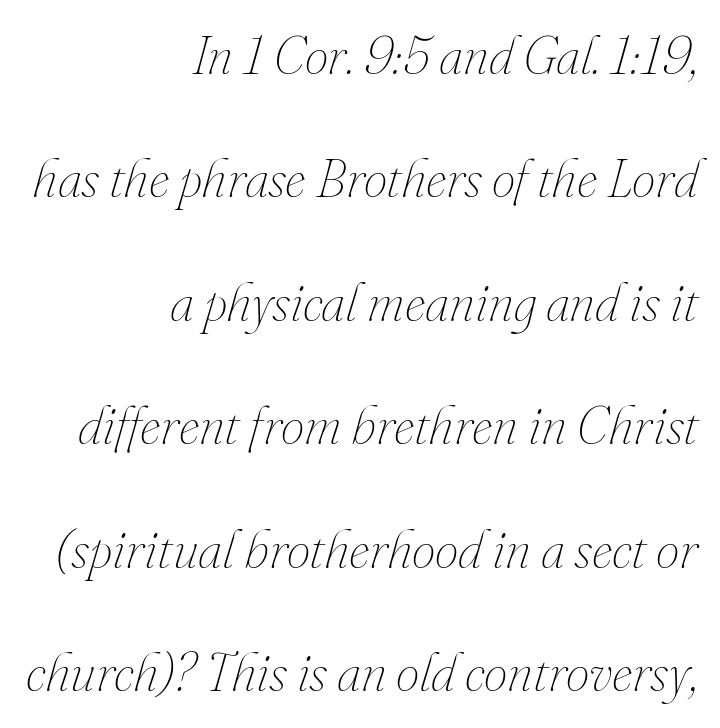
Every character sits at an angle, as italics do. Do the characters align in a grid? No, the font is proportional. Reading down the block, your eye finds every line finishing at a fixed right position. The cut favours lightness, reaching ordinary text weight at its darkest. How are the letters spaced? Ordinarily, with no added tracking.
